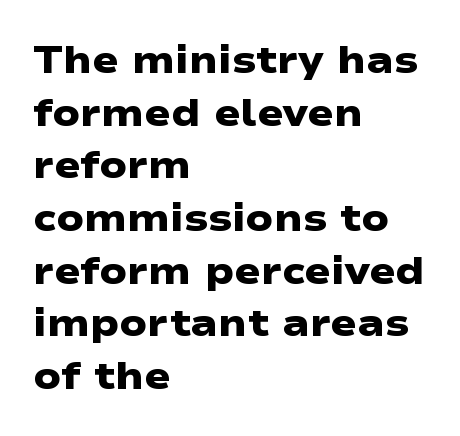
The image shows 39 px heavy, wide sans-serif type; set left-aligned, normal line spacing (1.35x), normal letter spacing, not underlined; low stroke contrast and a medium x-height.
